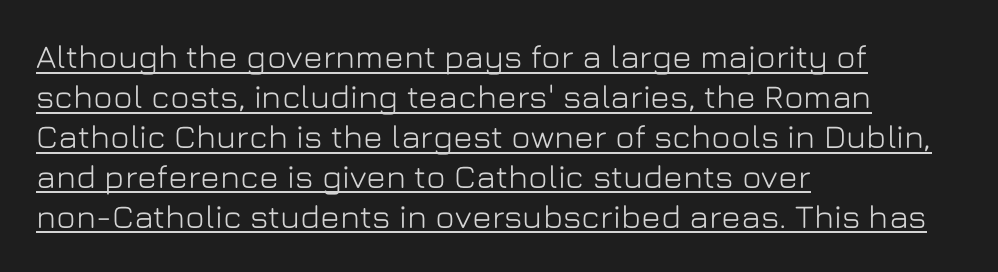
The image shows 33 px sans-serif type, upright; set left-aligned, line spacing 1.21x, normal letter spacing, underlined; low stroke contrast and a medium x-height.
